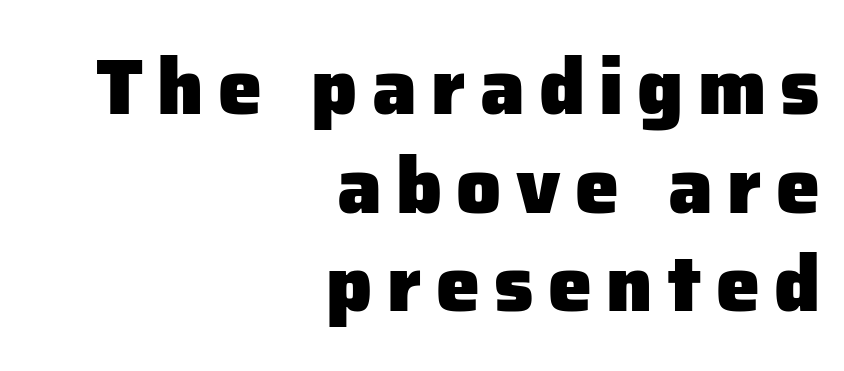
{"serif": "no", "italic": "no", "bold": "yes", "weight": "heavy", "width": "normal", "stroke_contrast": "low", "x_height": "medium", "monospaced": "no", "underline": "no", "align": "right", "line_spacing": "normal", "line_spacing_ratio": 1.25, "glyph_px": 79}
